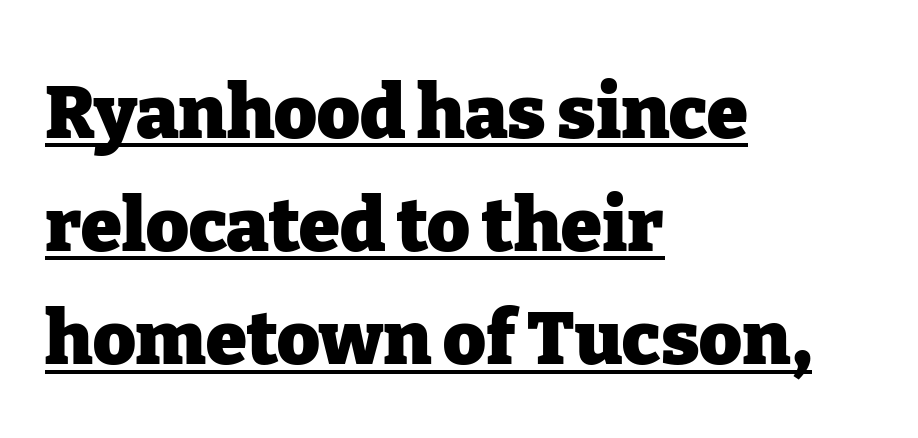
The image shows 74 px heavy serif type, upright; set left-aligned, normal line spacing (1.53x), normal letter spacing, underlined; low stroke contrast and a medium x-height.
